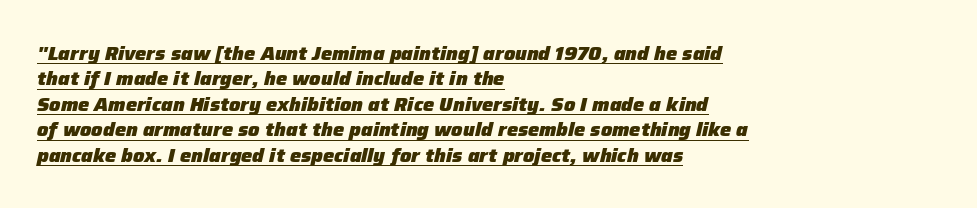
The block of text has a typical density, with ordinary space between rows. It's the slanting kind of type. Nothing unusual about the tracking: characters are spaced as the font intends. Heft: maximum for text — a bold. Short and long lines alike share a common starting point at left.
